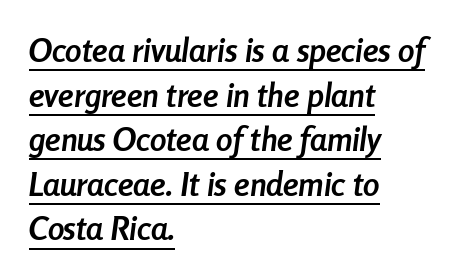
The image shows 33 px semibold, condensed type, italic (leaning right); set left-aligned, normal line spacing (1.35x), normal letter spacing, underlined; low stroke contrast and a medium x-height.
